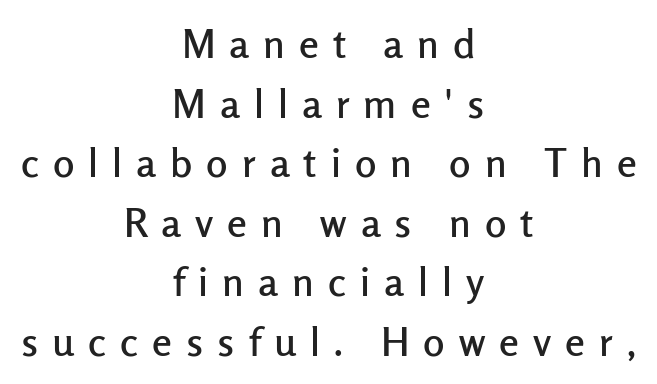
Spacing verdict: proportional, widths tailored to each character. Quick note: not italic, upright. This sample is center-justified, so both line endings float freely. The rendering shows plain stroke endings on the letterforms — a sans-serif design. Rows of type keep a routine distance in the vertical direction.
